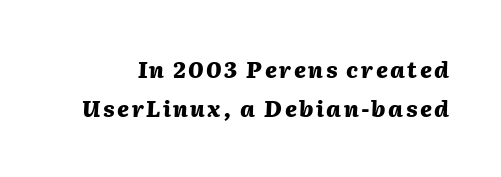
{"italic": "yes", "lean": "right", "slant_degrees": 2, "bold": "yes", "underline": "no", "line_spacing_ratio": 1.79, "glyph_px": 22}
